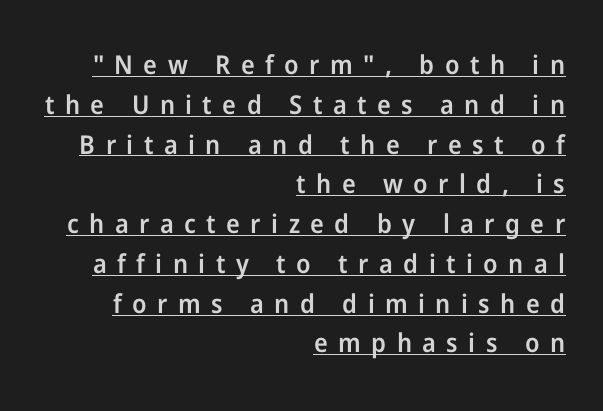
Q: Is the text bold? A: Semi-bold.
Q: Is the text italic (slanted)? A: No, it is upright.
Q: Is the text underlined? A: Yes.
Q: How is the paragraph aligned? A: Right-aligned.
Q: Is the spacing between letters normal or unusually wide? A: Unusually wide.
Q: Is the spacing between lines tight, normal or loose? A: Normal.
